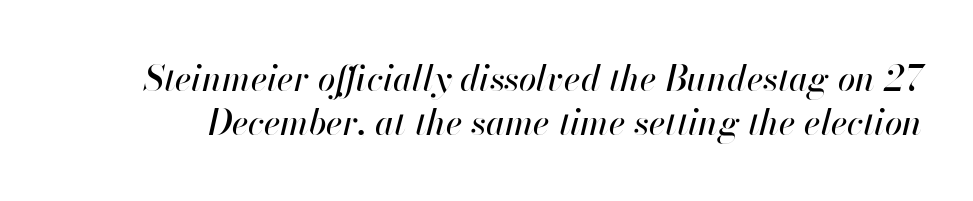
The rendering uses natural spacing where letterforms have individual widths. The lines sit at an ordinary, default distance from one another. Just letters on the line, the space beneath them empty. Inter-character spacing is left at the font's built-in metrics. Tall strokes in this sample are angled rather than plumb.
